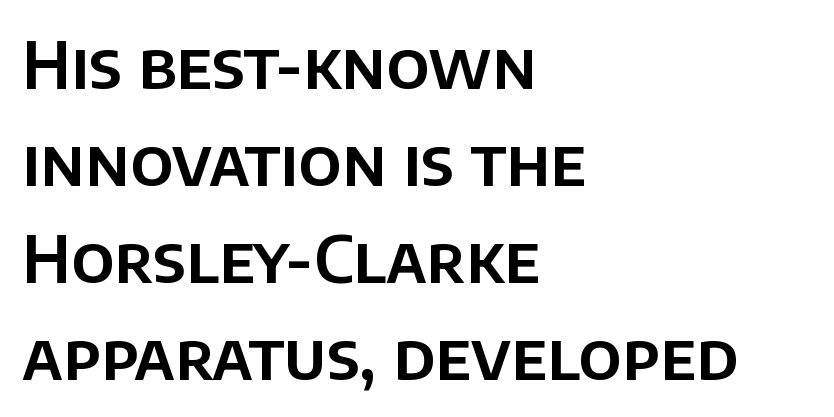
Q: Is the text italic (slanted)? A: No, it is upright.
Q: Is the typeface a serif or a sans-serif typeface? A: Sans-serif.
Q: Is the text underlined? A: No.
Q: How is the paragraph aligned? A: Left-aligned.
Q: Is the spacing between letters normal or unusually wide? A: Normal.
Q: Is the spacing between lines tight, normal or loose? A: Normal.
Q: Width (condensed, normal, or wide)? A: Normal.
Q: Stroke contrast? A: Low.
Q: x-height? A: Large.
Q: Monospaced? A: No.
